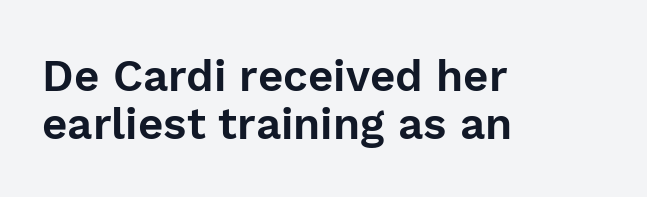
Q: Is the text italic (slanted)? A: No, it is upright.
Q: Is the typeface a serif or a sans-serif typeface? A: Sans-serif.
Q: Is the text underlined? A: No.
Q: How is the paragraph aligned? A: Left-aligned.
Q: Is the spacing between letters normal or unusually wide? A: Normal.
Q: Is the spacing between lines tight, normal or loose? A: Tight.
Q: Width (condensed, normal, or wide)? A: Normal.
Q: Stroke contrast? A: Low.
Q: x-height? A: Medium.
Q: Monospaced? A: No.
